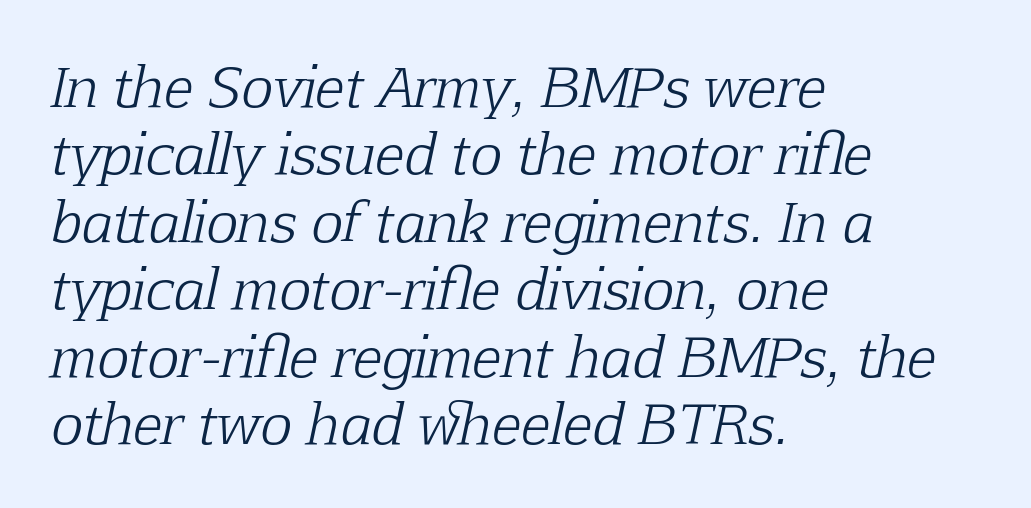
{"serif": "yes", "italic": "yes", "lean": "right", "slant_degrees": 12, "bold": "no", "weight": "light", "width": "normal", "stroke_contrast": "low", "x_height": "medium", "monospaced": "no", "underline": "no", "align": "left", "line_spacing": "normal", "line_spacing_ratio": 1.25, "letter_spacing": "normal", "letter_spacing_em": 0.0, "glyph_px": 54}
